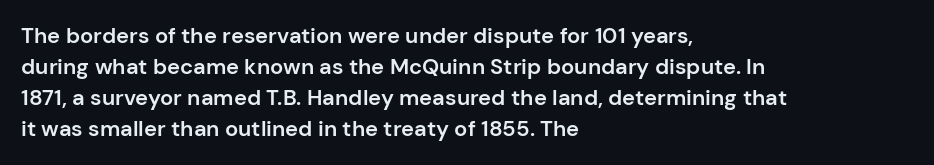
Q: Is the text bold? A: Semi-bold.
Q: Is the text italic (slanted)? A: No, it is upright.
Q: Is the text underlined? A: No.
Q: How is the paragraph aligned? A: Left-aligned.
Q: Is the spacing between letters normal or unusually wide? A: Normal.
Q: Is the spacing between lines tight, normal or loose? A: Normal.
